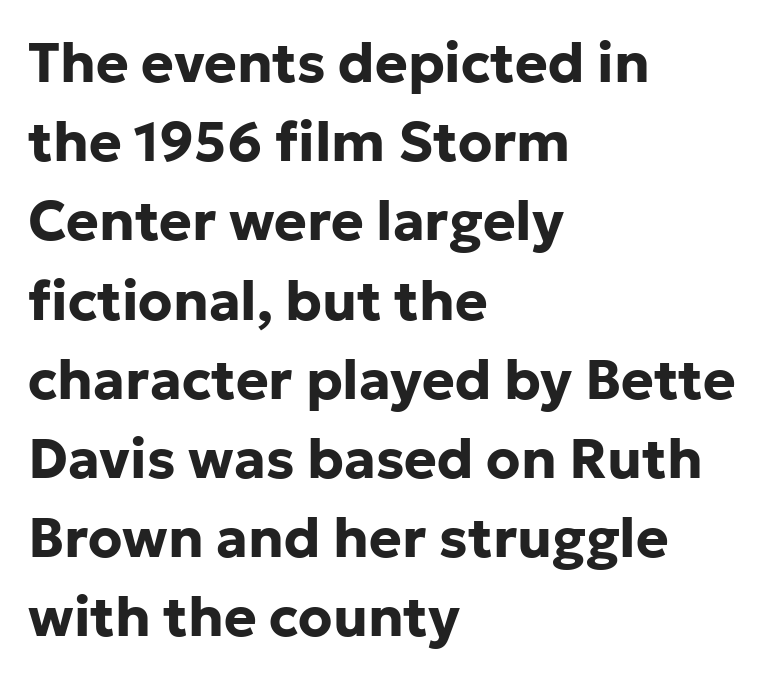
{"serif": "no", "italic": "no", "bold": "yes", "weight": "bold", "width": "normal", "stroke_contrast": "low", "x_height": "medium", "monospaced": "no", "underline": "no", "align": "left", "line_spacing": "normal", "line_spacing_ratio": 1.44, "letter_spacing": "normal", "letter_spacing_em": 0.0, "glyph_px": 55}
